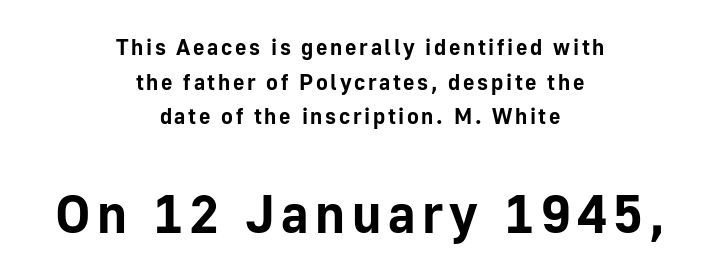
It's the straight-up-and-down kind of type. A typesetter would call this leading conventional body-copy spacing. Has an underline been added? It has not. These words are printed bold, with thick strokes throughout.
